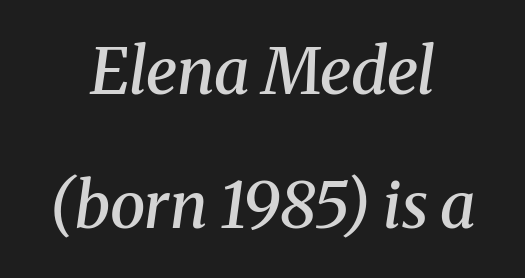
Q: Is the text bold? A: Semi-bold.
Q: Is the text italic (slanted)? A: Yes, it leans right by about 8 degrees.
Q: Is the typeface a serif or a sans-serif typeface? A: Serif.
Q: Is the text underlined? A: No.
Q: How is the paragraph aligned? A: Centered.
Q: Is the spacing between letters normal or unusually wide? A: Normal.
Q: Is the spacing between lines tight, normal or loose? A: Loose.
Q: Width (condensed, normal, or wide)? A: Normal.
Q: Stroke contrast? A: Medium.
Q: x-height? A: Medium.
Q: Monospaced? A: No.
